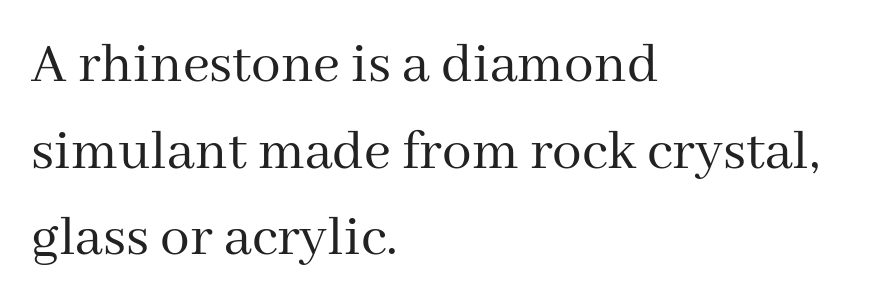
The image shows 59 px regular-weight serif type, upright; set left-aligned, normal line spacing (1.47x), normal letter spacing, not underlined; medium stroke contrast and a medium x-height.
